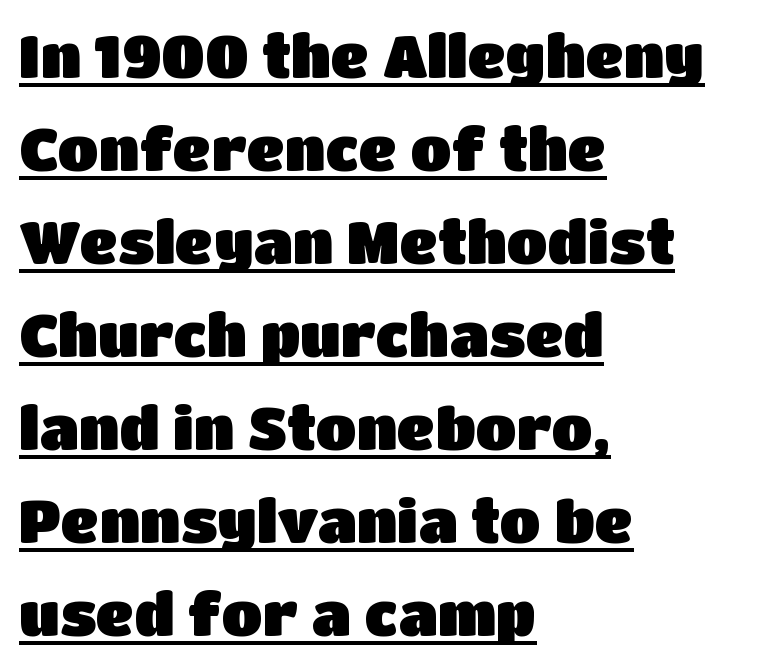
Does the copy run flush right? No — it runs flush left. Quick note: not italic, upright. You could call the tracking neutral — neither tight nor loose. This sample has the flowing, uneven cadence of proportional lettering.
